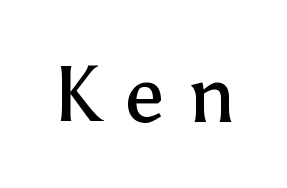
Nobody drew a line under any word here. Proportional: the letters do not fall into vertical columns. Stroke thickness stays within the range of a standard reading face or lighter. A typesetter would call this heavily tracked-out type. If you drew a line through each stem, it would be perfectly vertical.
